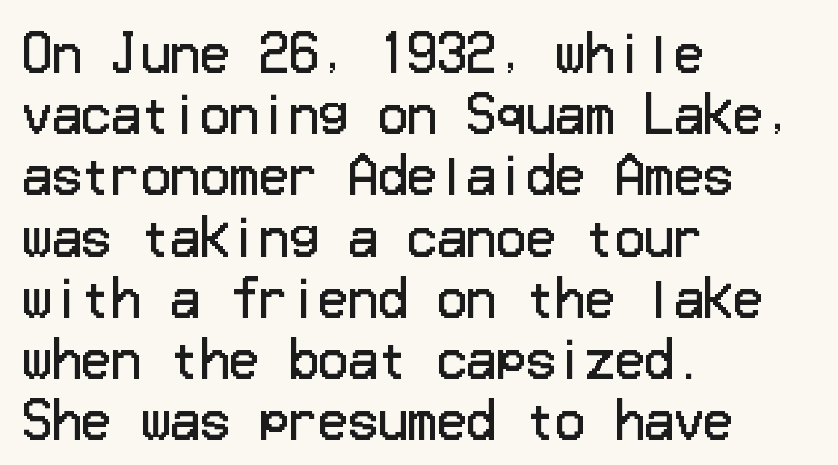
{"serif": "no", "italic": "no", "bold": "no", "weight": "regular", "width": "normal", "stroke_contrast": "low", "x_height": "medium", "underline": "no", "align": "left", "line_spacing": "normal", "line_spacing_ratio": 1.25, "letter_spacing": "normal", "letter_spacing_em": 0.0, "glyph_px": 49}
